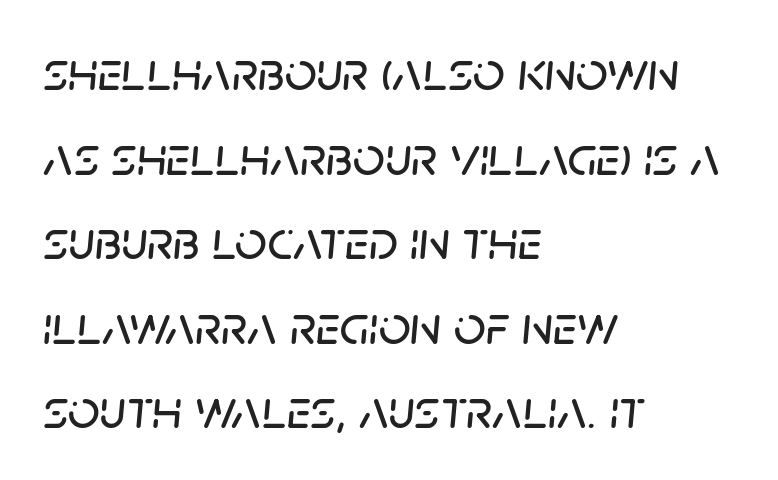
The image shows 56 px text type, italic (leaning right); set left-aligned, normal line spacing (1.51x), normal letter spacing, not underlined; low stroke contrast and a large x-height.
